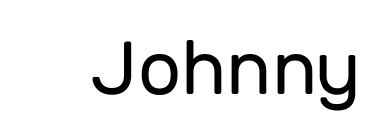
The image shows 75 px regular-weight sans-serif type, upright; set normal letter spacing, not underlined; low stroke contrast and a medium x-height.
